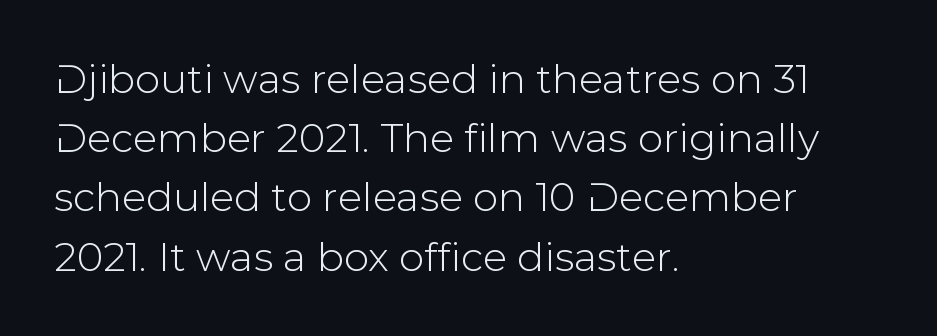
{"serif": "no", "italic": "no", "width": "normal", "stroke_contrast": "low", "x_height": "medium", "monospaced": "no", "underline": "no", "align": "left", "line_spacing": "normal", "line_spacing_ratio": 1.48, "letter_spacing": "normal", "letter_spacing_em": 0.0, "glyph_px": 40}
